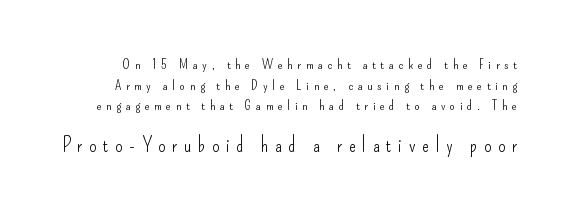
Is the lower block the larger one? Yes — the lower block carries the bigger type. Someone cranked the tracking dial way up on this one. Has an underline been added? It has not. Letters have the restrained weight of plain body copy at most.
